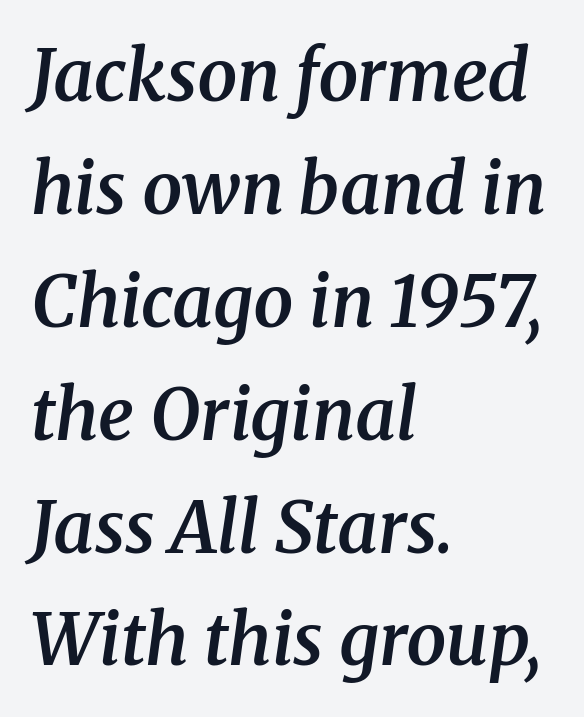
The image shows 71 px semibold serif type, italic (leaning right); set left-aligned, normal line spacing (1.59x), normal letter spacing, not underlined; medium stroke contrast and a medium x-height.
